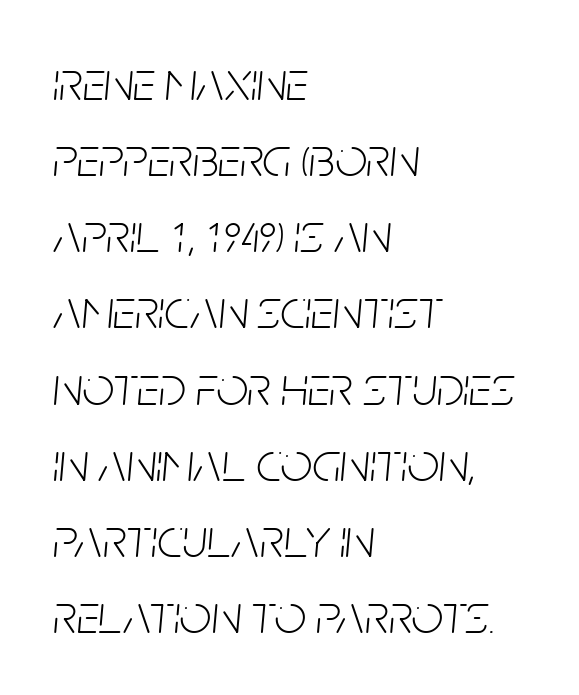
Q: Is the text bold? A: No.
Q: Is the text italic (slanted)? A: Yes, it leans right by about 5 degrees.
Q: Is the text underlined? A: No.
Q: How is the paragraph aligned? A: Left-aligned.
Q: Is the spacing between letters normal or unusually wide? A: Normal.
Q: Is the spacing between lines tight, normal or loose? A: Normal.
Q: Width (condensed, normal, or wide)? A: Condensed.
Q: Stroke contrast? A: Low.
Q: x-height? A: Large.
Q: Monospaced? A: No.
